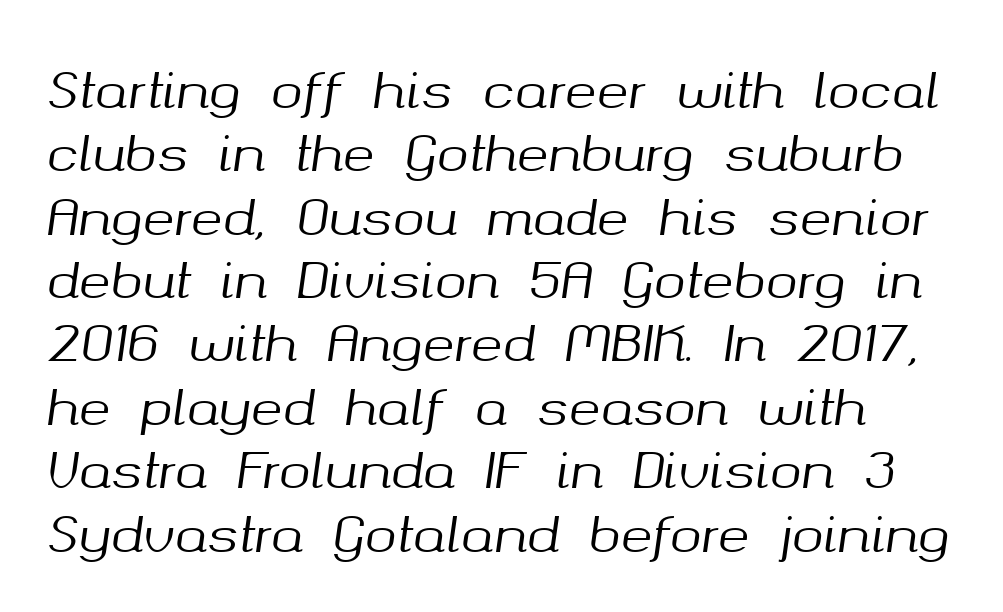
The specimen reads as italic at a glance. Words appear dense and cohesive because spacing is normal. Glance below the letters and you will spot only blank space. These lines are rendered in a variable-pitch font.
